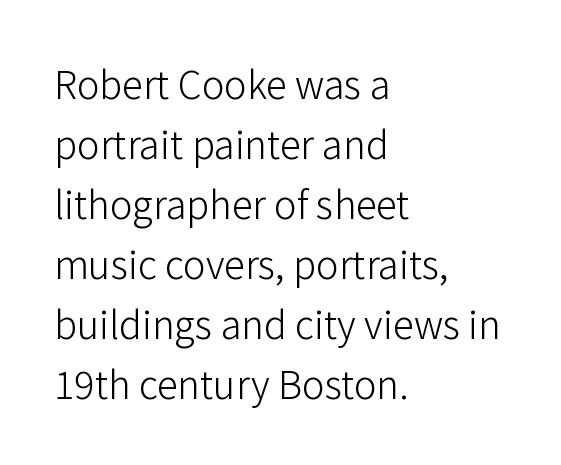
The image shows 38 px light sans-serif type, upright; set left-aligned, normal line spacing (1.58x), normal letter spacing, not underlined; low stroke contrast and a medium x-height.
